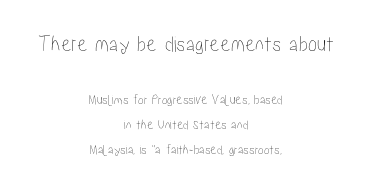
The space directly below the letters is spotless. Spacing between characters is what you'd get straight out of the box. The passage shown begins with its larger block and ends with its smaller one. A typesetter would mark this as roman, not italic. Short and long lines alike share a common midpoint.
